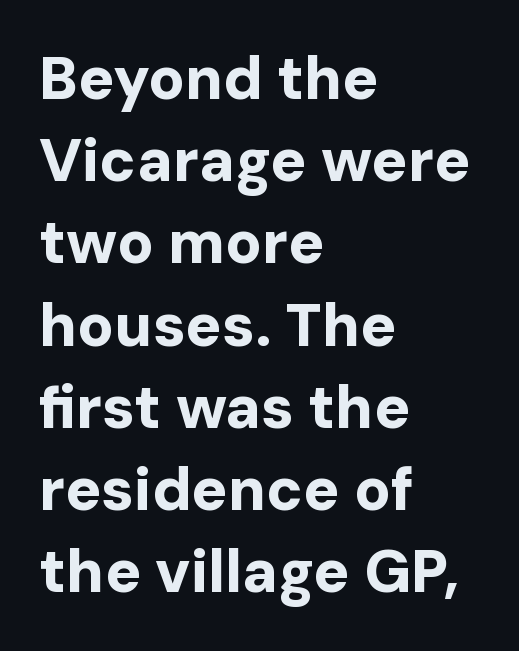
{"serif": "no", "italic": "no", "bold": "yes", "weight": "bold", "width": "normal", "stroke_contrast": "low", "x_height": "medium", "monospaced": "no", "underline": "no", "align": "left", "line_spacing": "normal", "line_spacing_ratio": 1.37, "letter_spacing": "normal", "letter_spacing_em": 0.0, "glyph_px": 60}
